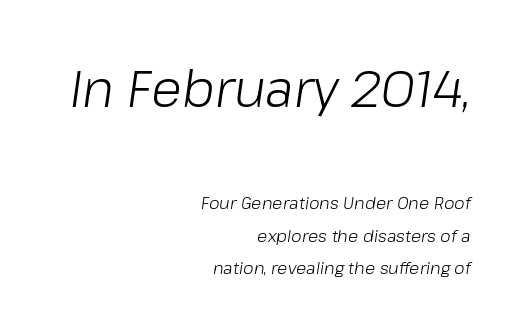
The image shows 51 px light type, italic (leaning right); set right-aligned, loose line spacing (1.91x), normal letter spacing, not underlined; the first (top) block is 3.0x larger; low stroke contrast and a medium x-height.
